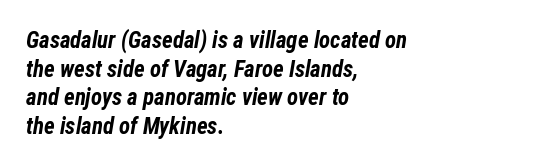
Q: Is the text bold? A: Yes.
Q: Is the text italic (slanted)? A: Yes, it leans right by about 12 degrees.
Q: Is the text underlined? A: No.
Q: How is the paragraph aligned? A: Left-aligned.
Q: Is the spacing between letters normal or unusually wide? A: Normal.
